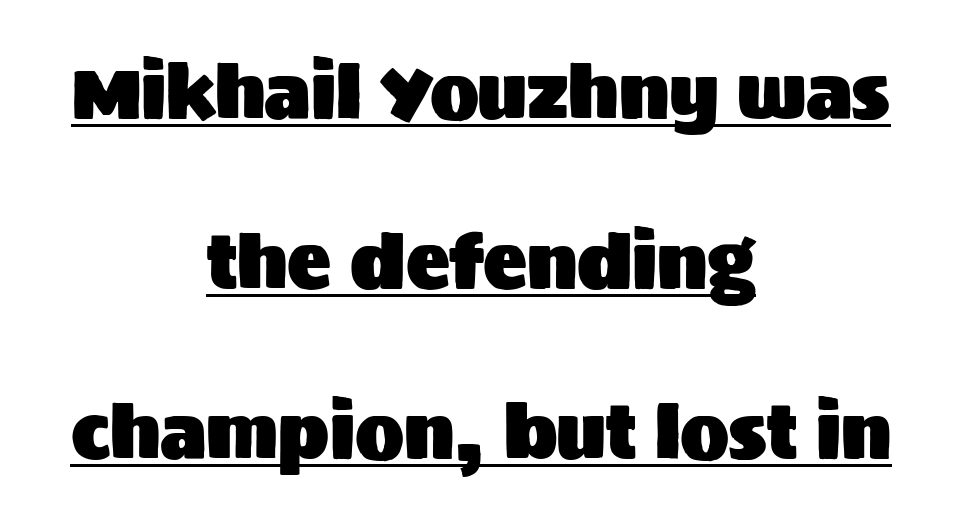
The image shows 73 px sans-serif type, upright; set centered, loose line spacing (2.33x), normal letter spacing, underlined; medium stroke contrast and a large x-height.
